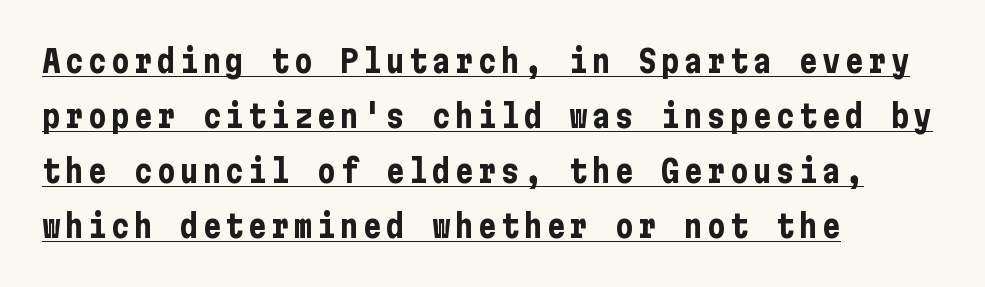
{"serif": "no", "italic": "no", "bold": "yes", "weight": "bold", "width": "condensed", "stroke_contrast": "low", "x_height": "medium", "underline": "yes", "align": "left", "line_spacing_ratio": 1.77, "glyph_px": 31}
